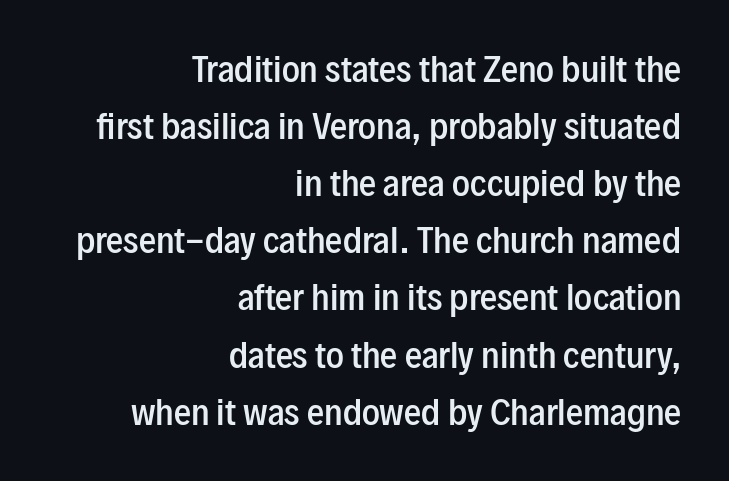
This is the regular roman posture of the typeface. The vertical gap from one line to the next is medium. Typeset ragged left — the right edge is the straight one. The glyphs in this specimen are sans serif.
